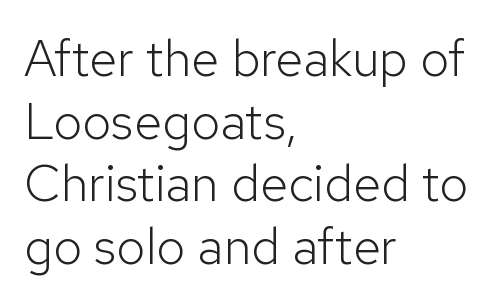
The image shows 51 px light sans-serif type, upright; set left-aligned, line spacing 1.23x, normal letter spacing, not underlined; low stroke contrast and a medium x-height.
